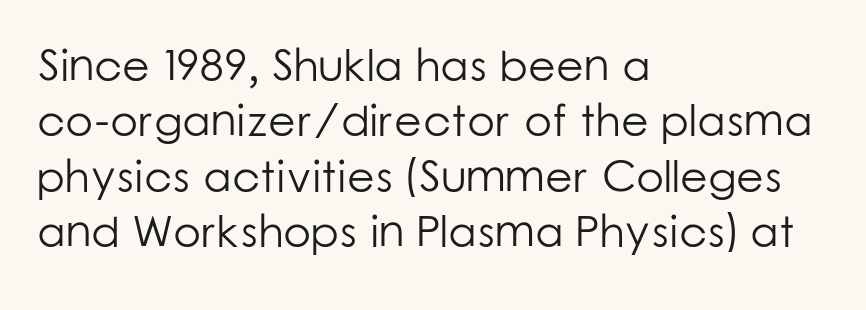
Q: Is the text bold? A: No.
Q: Is the text italic (slanted)? A: No, it is upright.
Q: Is the typeface a serif or a sans-serif typeface? A: Sans-serif.
Q: Is the text underlined? A: No.
Q: How is the paragraph aligned? A: Left-aligned.
Q: Is the spacing between letters normal or unusually wide? A: Normal.
Q: Width (condensed, normal, or wide)? A: Normal.
Q: Stroke contrast? A: Low.
Q: x-height? A: Medium.
Q: Monospaced? A: No.
